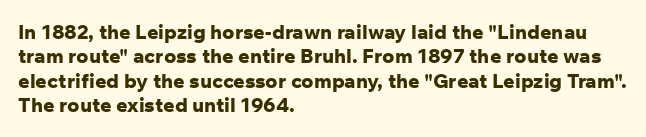
{"italic": "no", "bold": "yes", "underline": "no", "align": "left", "line_spacing_ratio": 1.22, "letter_spacing": "normal", "letter_spacing_em": 0.0, "glyph_px": 20}
